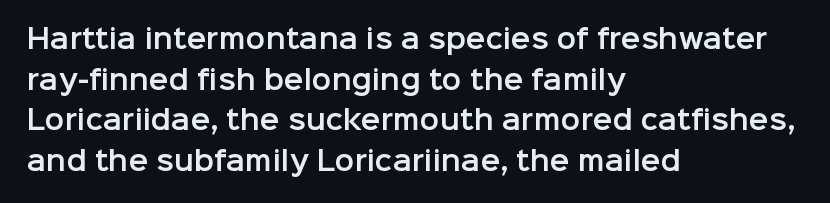
{"italic": "no", "underline": "no", "align": "left", "line_spacing": "normal", "line_spacing_ratio": 1.56, "letter_spacing": "normal", "letter_spacing_em": 0.0, "glyph_px": 26}
